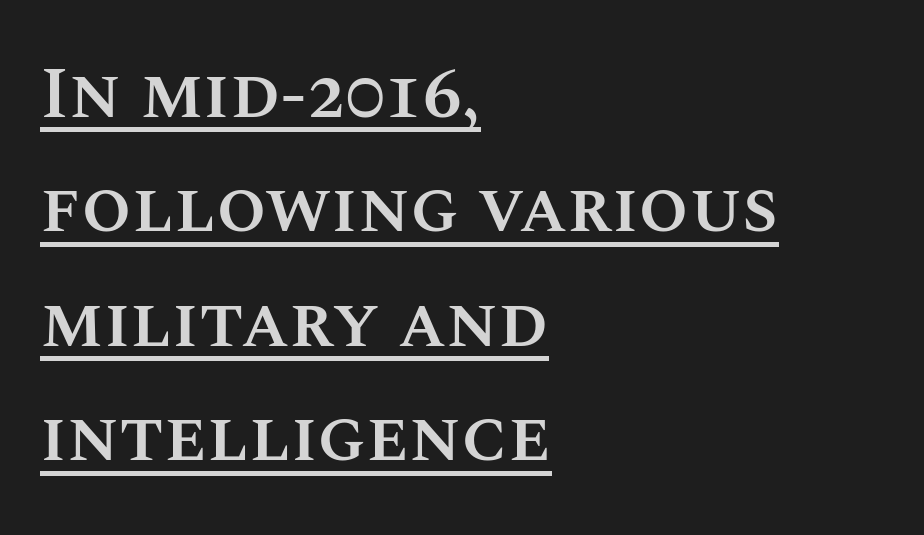
The image shows 72 px semibold type, upright; set left-aligned, normal line spacing (1.59x), normal letter spacing, underlined; medium stroke contrast and a large x-height.
